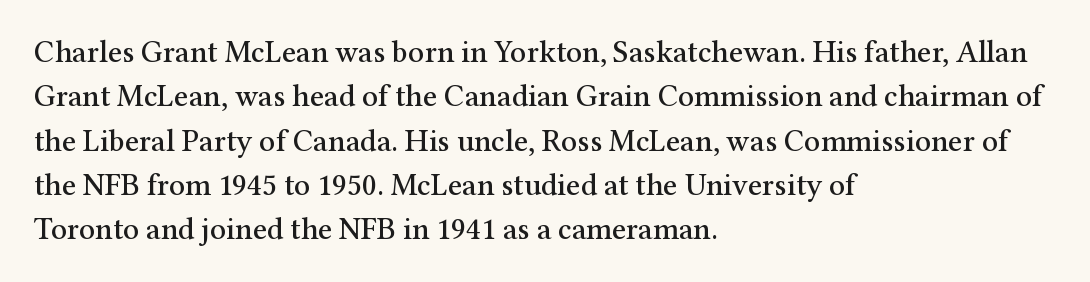
The area under the type is left untouched. This is serif lettering, the kind often seen in printed books. Nope, not italic — everything's standing straight. Character widths vary here, with narrow letters taking less room than wide ones. Leftover space on each line is placed entirely after the last word. Whoever set this chose a conventional vertical rhythm.
